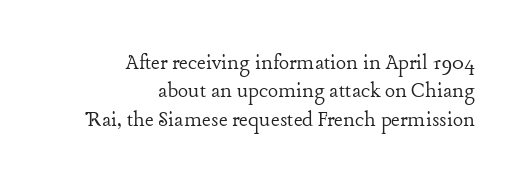
{"italic": "no", "bold": "no", "underline": "no", "align": "right", "line_spacing_ratio": 1.18, "letter_spacing": "normal", "letter_spacing_em": 0.0, "glyph_px": 24}
